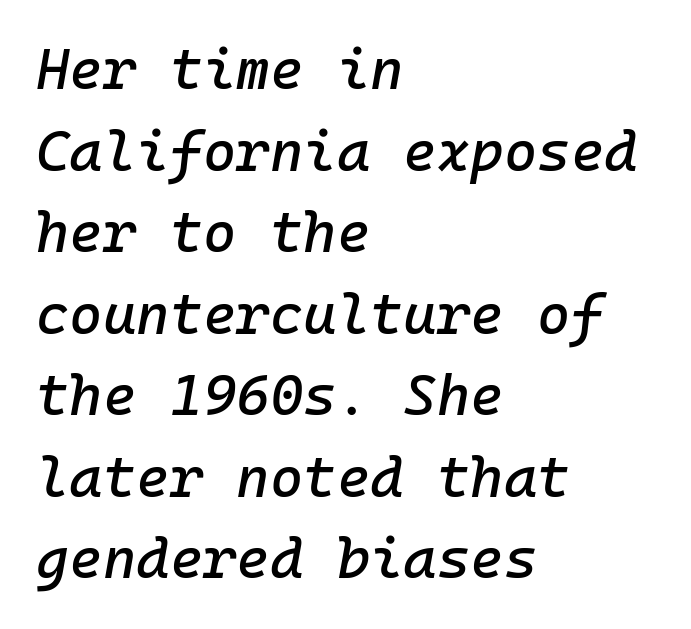
The face used here is monospaced, like something from a code editor. The glyphs are unaccompanied by any horizontal stroke below them. In terms of letterspacing, this is plain default setting. Posture: slanted. The setting favours the left margin, as ordinary paragraphs usually do. The passage shown stacks its lines at a standard gap.
